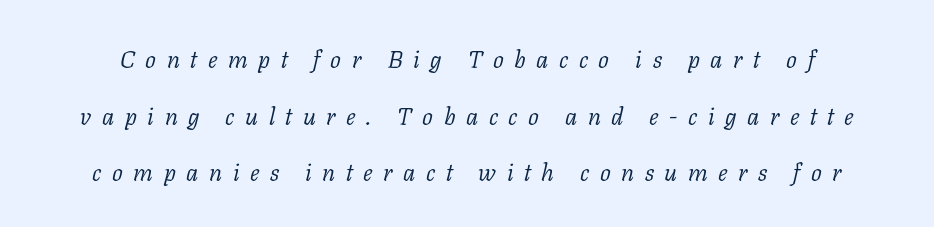
Q: Is the text bold? A: No.
Q: Is the text italic (slanted)? A: Yes, it leans right by about 11 degrees.
Q: Is the text underlined? A: No.
Q: Is the spacing between letters normal or unusually wide? A: Unusually wide.
Q: Is the spacing between lines tight, normal or loose? A: Loose.
